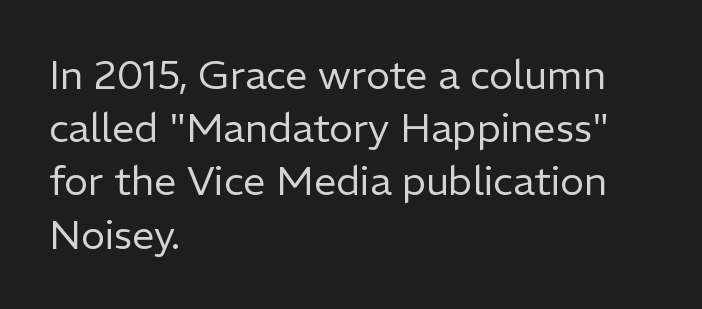
Tracking value appears to be zero — textbook default spacing. Notice how descenders clear the ascenders below comfortably — that's standard leading. The typesetting does not lean heavy: it is not bold. Are there feet on the stems? There aren't — it's a sans.
